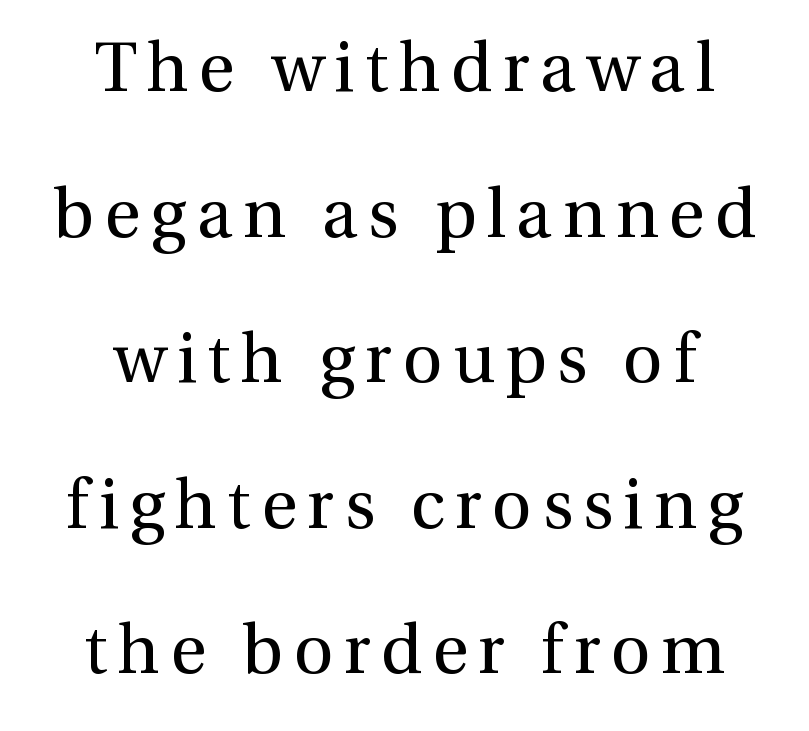
{"serif": "yes", "italic": "no", "bold": "no", "weight": "regular", "width": "normal", "stroke_contrast": "medium", "x_height": "medium", "monospaced": "no", "underline": "no", "align": "center", "line_spacing": "loose", "line_spacing_ratio": 2.11, "glyph_px": 69}
